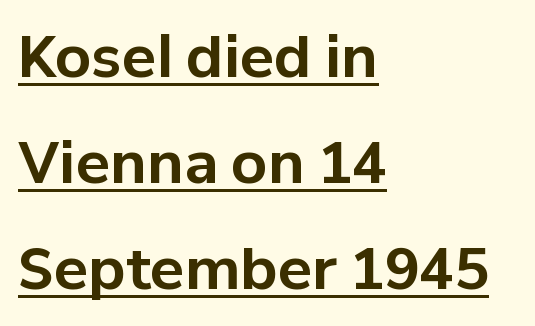
Q: Is the text bold? A: Yes.
Q: Is the text italic (slanted)? A: No, it is upright.
Q: Is the typeface a serif or a sans-serif typeface? A: Sans-serif.
Q: Is the text underlined? A: Yes.
Q: How is the paragraph aligned? A: Left-aligned.
Q: Is the spacing between letters normal or unusually wide? A: Normal.
Q: Width (condensed, normal, or wide)? A: Normal.
Q: Stroke contrast? A: Low.
Q: x-height? A: Medium.
Q: Monospaced? A: No.
